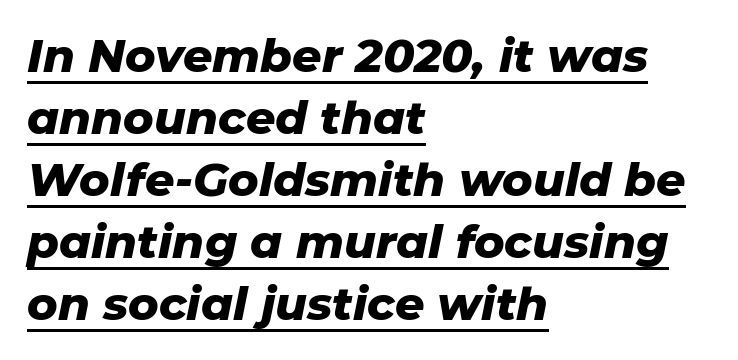
{"italic": "yes", "lean": "right", "slant_degrees": 11, "bold": "yes", "weight": "heavy", "width": "normal", "stroke_contrast": "low", "x_height": "medium", "monospaced": "no", "underline": "yes", "align": "left", "line_spacing": "normal", "line_spacing_ratio": 1.35, "letter_spacing": "normal", "letter_spacing_em": 0.0, "glyph_px": 46}
